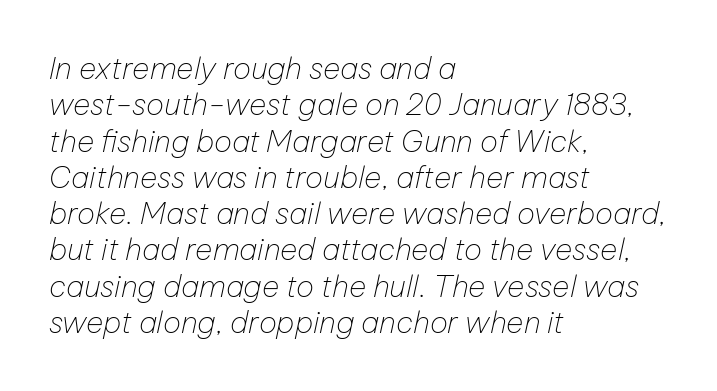
Notice how the passage keeps a crisp vertical edge on the left only. Observe the lean: these are italic letterforms. The passage shown is typed in a proportional face where columns would drift. The baseline area is clear. Compared with typical body copy, the letter spacing here is the same. The font is comparable to plain body text, perhaps lighter.
